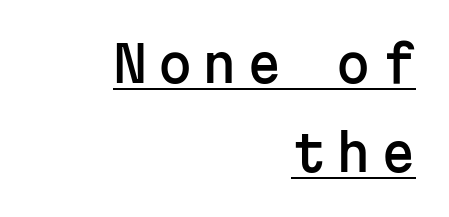
The image shows 49 px sans-serif type, upright, monospaced; set right-aligned, line spacing 1.82x, unusually wide letter spacing (+0.21 em), underlined; low stroke contrast and a medium x-height.
